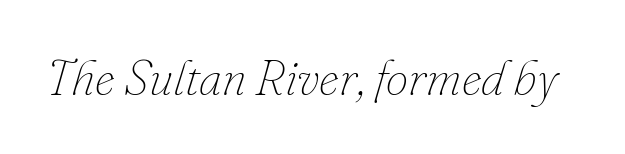
Slanted lettering throughout. The passage shown is not underscored anywhere. Looks like regular typesetting: each glyph gets only the width it needs. The tracking reads as untouched default to a designer's eye. The typesetting does not lean heavy: it is not bold.
